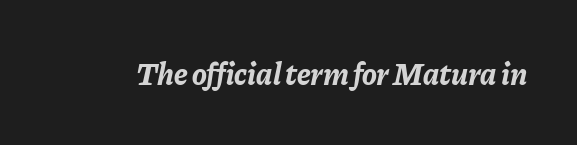
Q: Is the text bold? A: Yes.
Q: Is the text italic (slanted)? A: Yes, it leans right by about 11 degrees.
Q: Is the text underlined? A: No.
Q: Is the spacing between letters normal or unusually wide? A: Normal.
Q: Width (condensed, normal, or wide)? A: Normal.
Q: Stroke contrast? A: Low.
Q: x-height? A: Medium.
Q: Monospaced? A: No.
